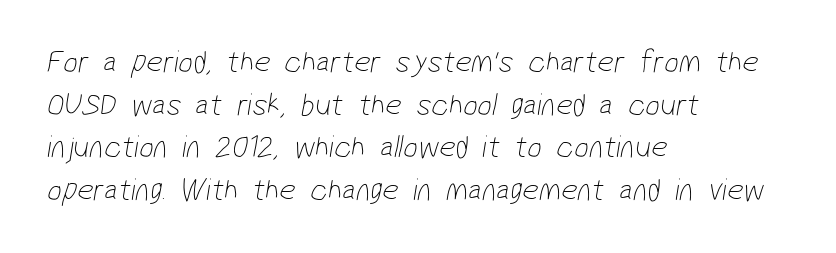
A typesetter would call this zero additional tracking. Horizontal alignment here is leftward, the default for most running prose. The block of text has a typical density, with ordinary space between rows. Is this a fixed-width face? No — the glyphs have proportional, varying widths. The glyphs are unaccompanied by any horizontal stroke below them. Unlike a traditional serif, this face leaves its strokes unadorned.
